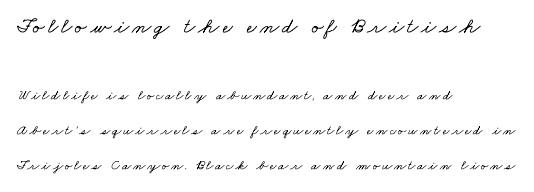
The strip under each line holds only bare page. The upper block of text is set noticeably larger than the block beneath it. Where is the straight margin? On the left. This sample trades compactness for vertical openness between lines.
